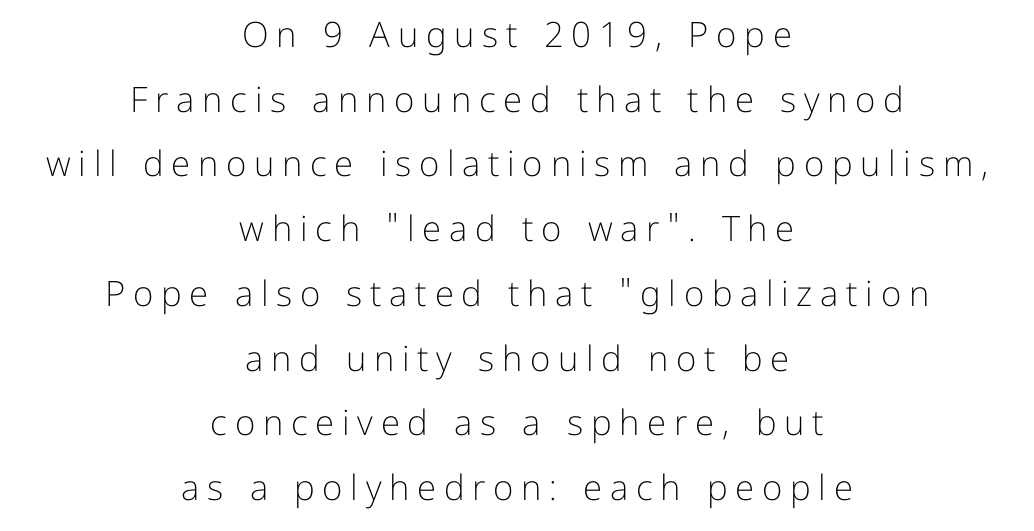
Q: Is the text bold? A: No.
Q: Is the text italic (slanted)? A: No, it is upright.
Q: Is the typeface a serif or a sans-serif typeface? A: Sans-serif.
Q: Is the text underlined? A: No.
Q: How is the paragraph aligned? A: Centered.
Q: Is the spacing between letters normal or unusually wide? A: Unusually wide.
Q: Width (condensed, normal, or wide)? A: Normal.
Q: Stroke contrast? A: Low.
Q: x-height? A: Medium.
Q: Monospaced? A: No.
